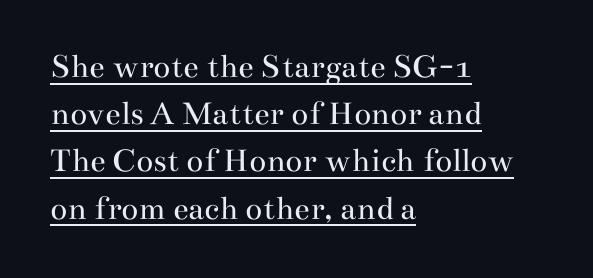
The image shows 35 px regular-weight, wide serif type, upright; set left-aligned, normal line spacing (1.35x), normal letter spacing, underlined; medium stroke contrast and a small x-height.
